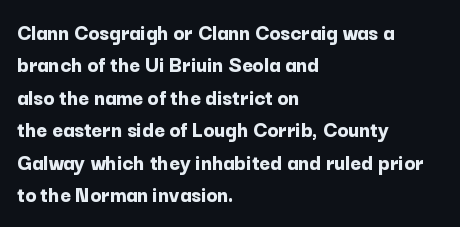
{"italic": "no", "bold": "yes", "underline": "no", "align": "left", "line_spacing": "normal", "line_spacing_ratio": 1.41, "letter_spacing": "normal", "letter_spacing_em": 0.0, "glyph_px": 23}
